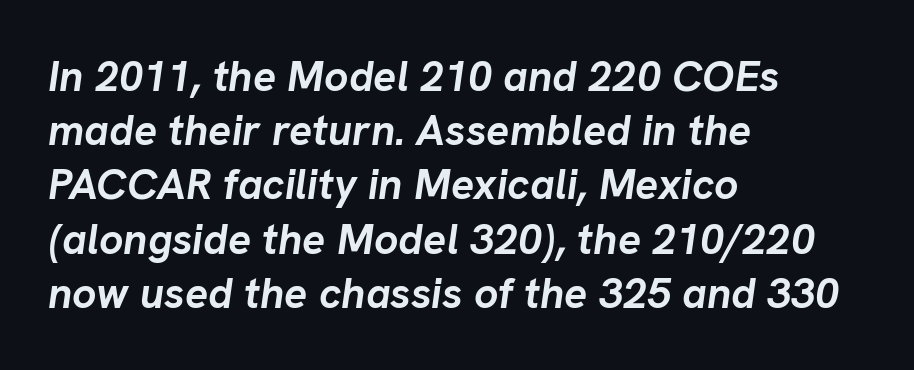
The image shows 43 px semibold type, italic (leaning right); set left-aligned, normal line spacing (1.26x), normal letter spacing, not underlined; low stroke contrast and a medium x-height.
